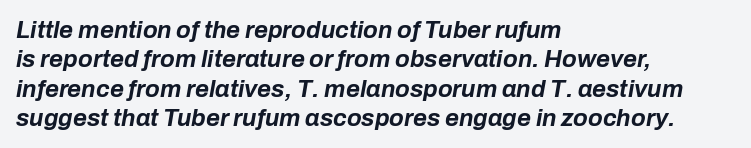
Slanted lettering throughout. Does extra space separate the letters? No, they use regular spacing. Is the block centered? No — it sits flush against the left margin. Nobody drew a line under any word here. Does the weight exceed regular? Yes, all the way to bold.
